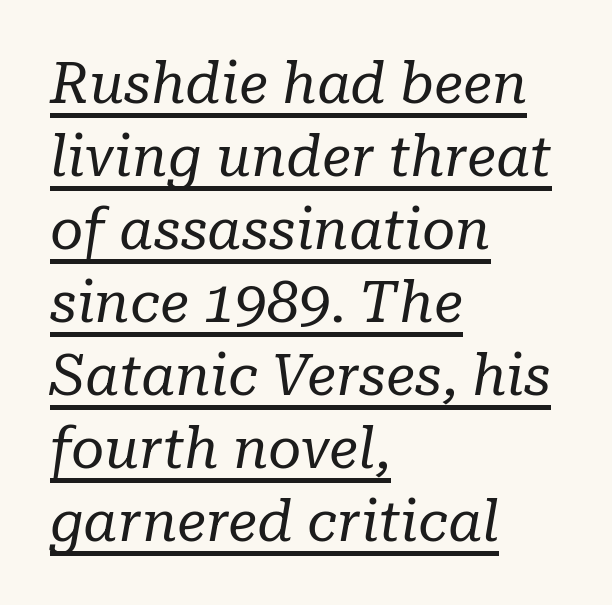
{"serif": "yes", "italic": "yes", "lean": "right", "slant_degrees": 10, "bold": "no", "weight": "regular", "width": "normal", "stroke_contrast": "low", "x_height": "medium", "monospaced": "no", "underline": "yes", "align": "left", "line_spacing": "normal", "line_spacing_ratio": 1.28, "letter_spacing": "normal", "letter_spacing_em": 0.0, "glyph_px": 57}
